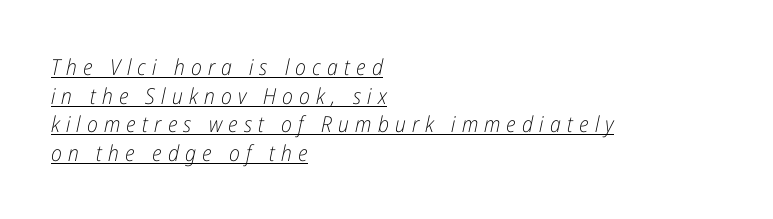
{"italic": "yes", "lean": "right", "slant_degrees": 12, "bold": "no", "underline": "yes", "align": "left", "line_spacing": "normal", "line_spacing_ratio": 1.3, "letter_spacing": "wide", "letter_spacing_em": 0.28, "glyph_px": 22}
